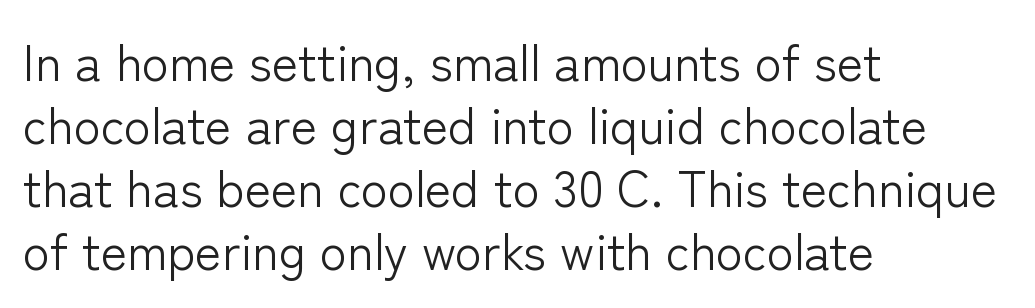
The image shows 50 px light sans-serif type, upright; set left-aligned, normal line spacing (1.26x), normal letter spacing, not underlined; low stroke contrast and a medium x-height.
